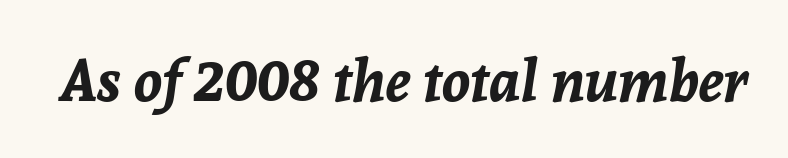
{"italic": "yes", "lean": "right", "slant_degrees": 8, "bold": "yes", "weight": "bold", "width": "normal", "stroke_contrast": "low", "x_height": "medium", "monospaced": "no", "underline": "no", "letter_spacing": "normal", "letter_spacing_em": 0.0, "glyph_px": 58}
